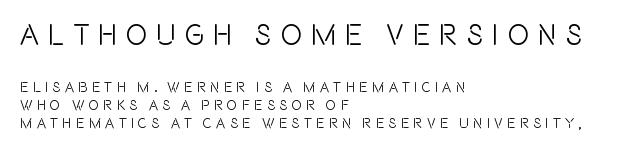
The image shows 29 px condensed sans-serif type, upright; set left-aligned, normal line spacing (1.27x), unusually wide letter spacing (+0.3 em), not underlined; the first (top) block is 2.07x larger; a large x-height.
